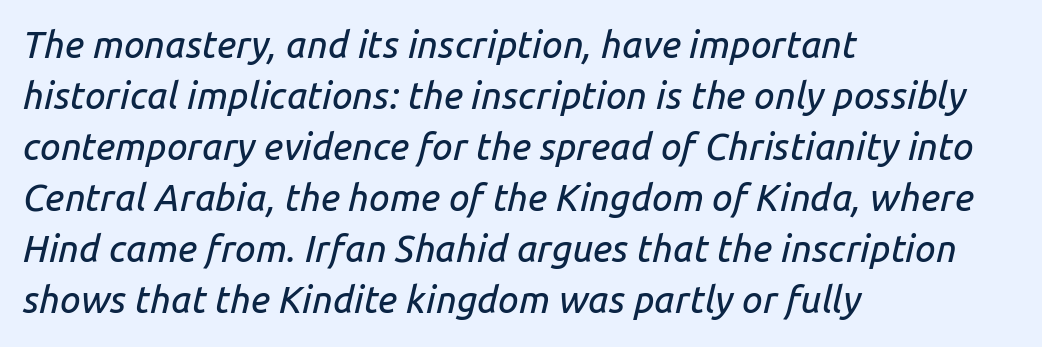
The image shows 37 px text type, italic (leaning right); set left-aligned, normal line spacing (1.38x), normal letter spacing, not underlined; low stroke contrast and a medium x-height.
